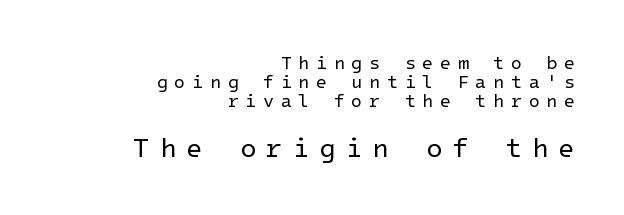
{"italic": "no", "bold": "no", "underline": "no", "align": "right", "line_spacing": "tight", "line_spacing_ratio": 1.05, "letter_spacing": "wide", "letter_spacing_em": 0.37, "larger_block": "second", "size_ratio": 1.5, "glyph_px": 27}
